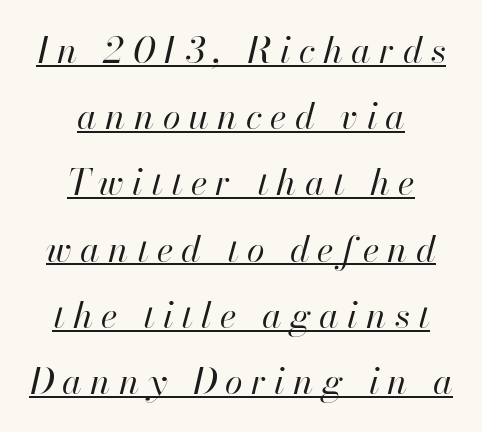
{"italic": "yes", "lean": "right", "slant_degrees": 13, "bold": "no", "weight": "regular", "width": "normal", "stroke_contrast": "high", "x_height": "small", "monospaced": "no", "underline": "yes", "align": "center", "line_spacing_ratio": 1.84, "letter_spacing": "wide", "letter_spacing_em": 0.23, "glyph_px": 36}
